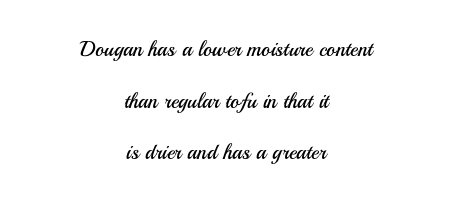
The image shows 21 px text type; set centered, loose line spacing (2.46x), normal letter spacing, not underlined.
